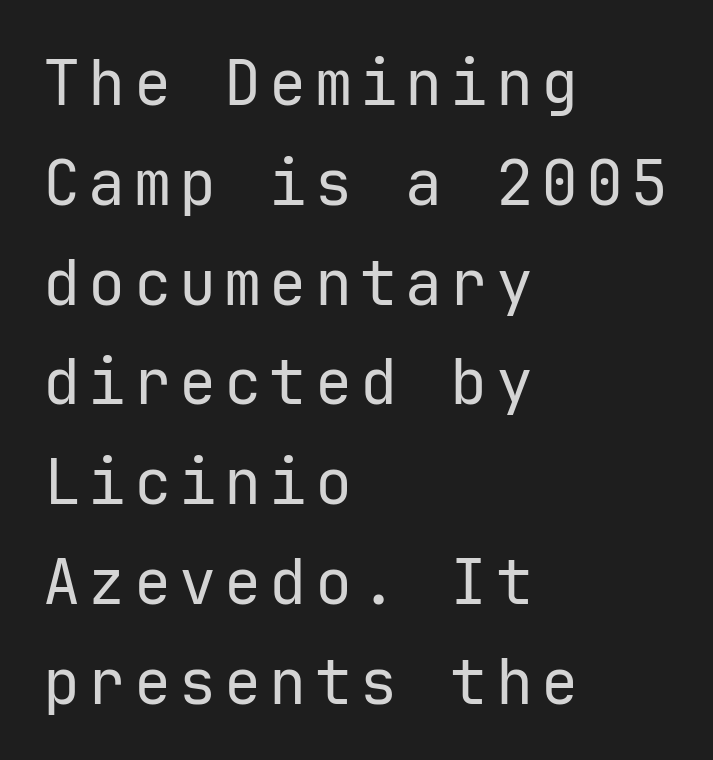
The image shows 62 px regular-weight sans-serif type, upright, monospaced; set left-aligned, normal line spacing (1.61x), not underlined; low stroke contrast and a medium x-height.
